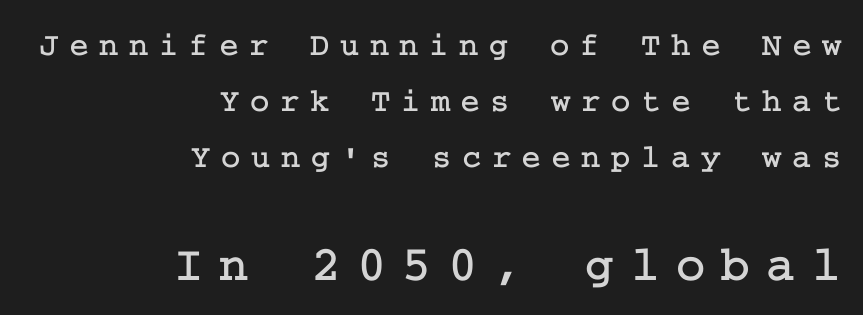
Q: Is the text italic (slanted)? A: No, it is upright.
Q: Is the typeface a serif or a sans-serif typeface? A: Serif.
Q: Is the text underlined? A: No.
Q: How is the paragraph aligned? A: Right-aligned.
Q: Is the spacing between letters normal or unusually wide? A: Unusually wide.
Q: Is the spacing between lines tight, normal or loose? A: Normal.
Q: Which block of text is set in a larger size, the first (top) or the second (bottom)? A: The second (bottom) one.
Q: Width (condensed, normal, or wide)? A: Normal.
Q: Stroke contrast? A: Low.
Q: x-height? A: Medium.
